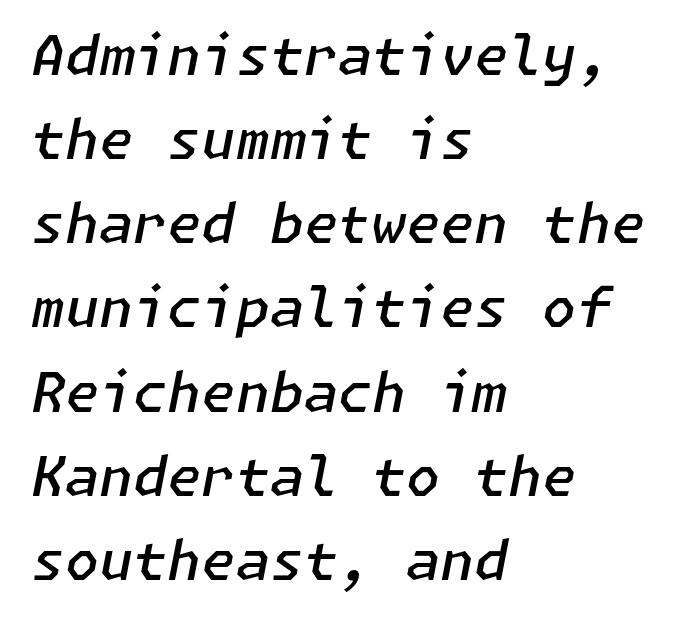
These lines carry some extra weight — a demibold, not a full bold. Standard letterfit; no display-style spreading of the glyphs. The rendering applies a slant to the glyphs. Honestly, there is no underline to notice here at all.
